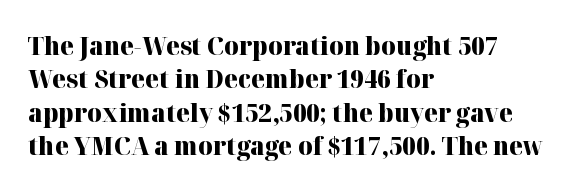
Q: Is the text bold? A: Yes.
Q: Is the text italic (slanted)? A: No, it is upright.
Q: Is the text underlined? A: No.
Q: How is the paragraph aligned? A: Left-aligned.
Q: Is the spacing between letters normal or unusually wide? A: Normal.
Q: Is the spacing between lines tight, normal or loose? A: Normal.
